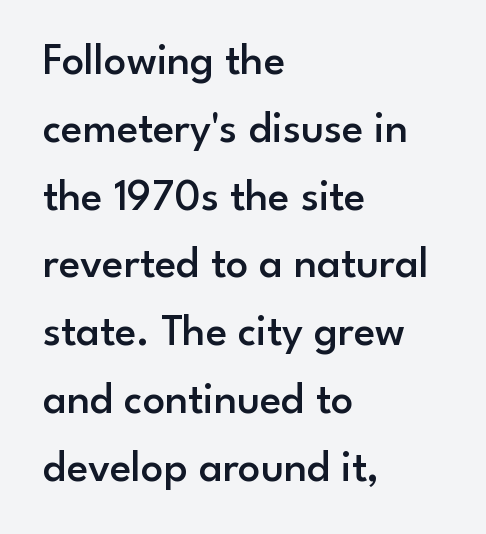
The image shows 44 px semibold sans-serif type, upright; set left-aligned, normal line spacing (1.54x), normal letter spacing, not underlined; low stroke contrast and a small x-height.
